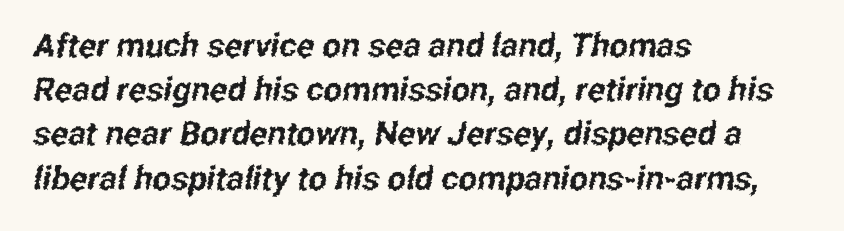
{"serif": "no", "width": "condensed", "stroke_contrast": "low", "x_height": "medium", "monospaced": "no", "underline": "no", "align": "left", "line_spacing": "normal", "line_spacing_ratio": 1.34, "letter_spacing": "normal", "letter_spacing_em": 0.0, "glyph_px": 33}
